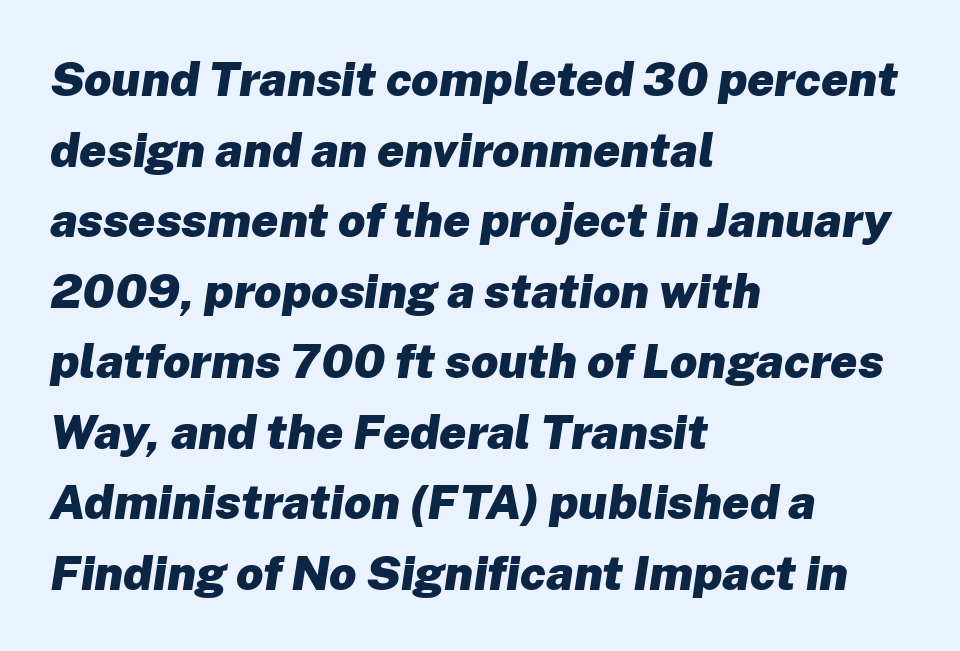
Q: Is the text bold? A: Yes.
Q: Is the text italic (slanted)? A: Yes, it leans right by about 8 degrees.
Q: Is the text underlined? A: No.
Q: How is the paragraph aligned? A: Left-aligned.
Q: Is the spacing between letters normal or unusually wide? A: Normal.
Q: Is the spacing between lines tight, normal or loose? A: Normal.
Q: Width (condensed, normal, or wide)? A: Normal.
Q: Stroke contrast? A: Low.
Q: x-height? A: Medium.
Q: Monospaced? A: No.
